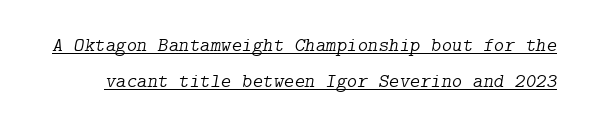
Q: Is the text bold? A: No.
Q: Is the text italic (slanted)? A: Yes, it leans right by about 9 degrees.
Q: Is the text underlined? A: Yes.
Q: Is the spacing between letters normal or unusually wide? A: Normal.
